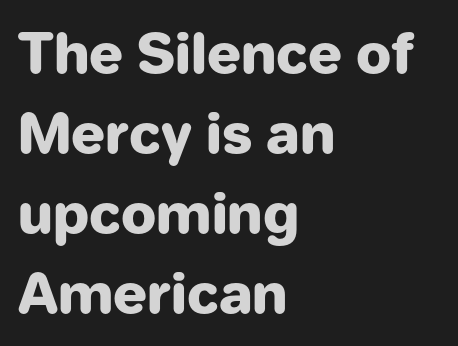
Q: Is the text bold? A: Yes.
Q: Is the text italic (slanted)? A: No, it is upright.
Q: Is the typeface a serif or a sans-serif typeface? A: Sans-serif.
Q: Is the text underlined? A: No.
Q: How is the paragraph aligned? A: Left-aligned.
Q: Is the spacing between letters normal or unusually wide? A: Normal.
Q: Is the spacing between lines tight, normal or loose? A: Normal.
Q: Width (condensed, normal, or wide)? A: Normal.
Q: Stroke contrast? A: Low.
Q: x-height? A: Medium.
Q: Monospaced? A: No.
